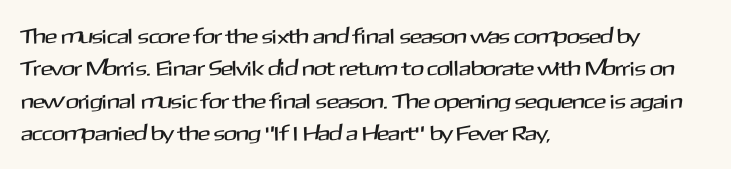
{"italic": "no", "underline": "no", "align": "left", "line_spacing": "normal", "line_spacing_ratio": 1.54, "letter_spacing": "normal", "letter_spacing_em": 0.0, "glyph_px": 21}
